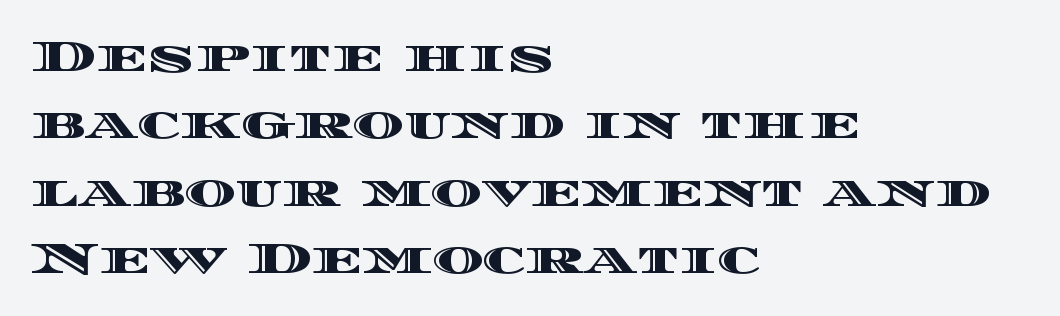
Q: Is the text italic (slanted)? A: No, it is upright.
Q: Is the text underlined? A: No.
Q: How is the paragraph aligned? A: Left-aligned.
Q: Is the spacing between letters normal or unusually wide? A: Normal.
Q: Is the spacing between lines tight, normal or loose? A: Normal.
Q: Width (condensed, normal, or wide)? A: Wide.
Q: x-height? A: Large.
Q: Monospaced? A: No.
